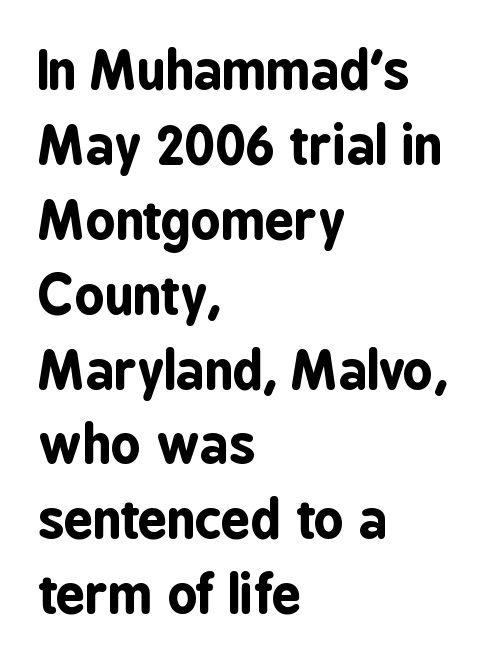
{"serif": "no", "italic": "no", "bold": "yes", "weight": "bold", "width": "condensed", "stroke_contrast": "low", "x_height": "medium", "monospaced": "no", "underline": "no", "align": "left", "line_spacing": "normal", "line_spacing_ratio": 1.44, "letter_spacing": "normal", "letter_spacing_em": 0.0, "glyph_px": 52}
